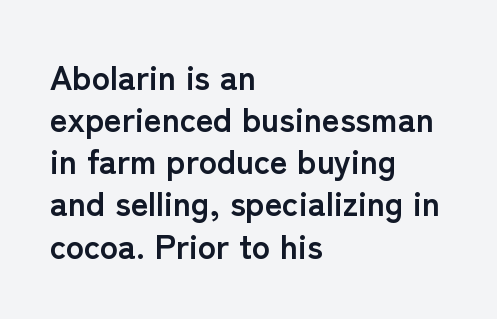
The image shows 34 px semibold sans-serif type, upright; set left-aligned, line spacing 1.24x, normal letter spacing, not underlined; low stroke contrast and a medium x-height.
